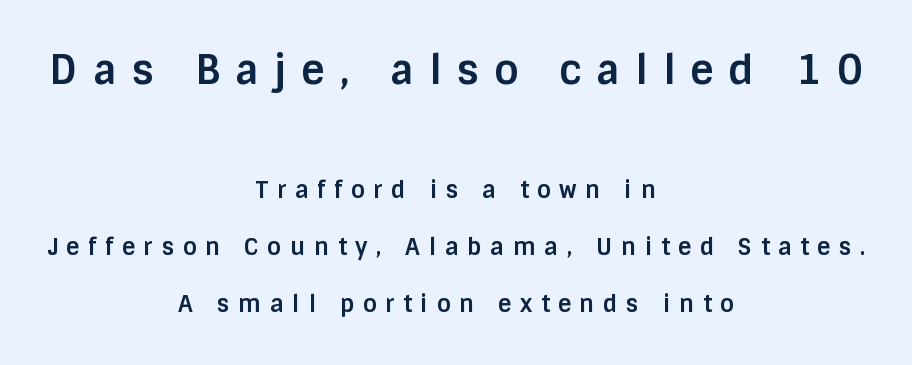
The image shows 40 px bold sans-serif type, upright; set centered, loose line spacing (2.48x), unusually wide letter spacing (+0.38 em), not underlined; the first (top) block is 1.74x larger; low stroke contrast and a large x-height.
